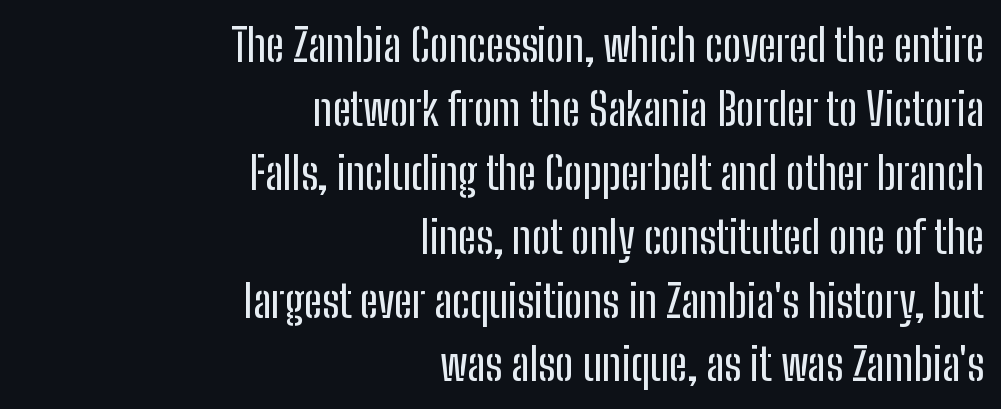
Q: Is the text italic (slanted)? A: No, it is upright.
Q: Is the typeface a serif or a sans-serif typeface? A: Sans-serif.
Q: Is the text underlined? A: No.
Q: How is the paragraph aligned? A: Right-aligned.
Q: Is the spacing between letters normal or unusually wide? A: Normal.
Q: Is the spacing between lines tight, normal or loose? A: Normal.
Q: Width (condensed, normal, or wide)? A: Condensed.
Q: Stroke contrast? A: Low.
Q: x-height? A: Medium.
Q: Monospaced? A: No.
